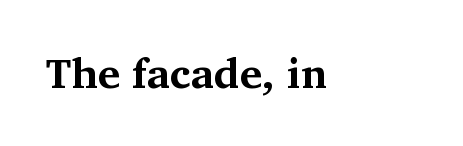
Glance below the letters and you will spot only blank space. A typesetter would call this proportional, since set widths differ per character. Here the glyphs are tracked normally, forming tight word shapes. The letters stand upright; this is a roman face. Little horizontal feet cap the strokes, marking this as serif type. Is the type bold? Yes — the strokes are clearly thick and heavy.
